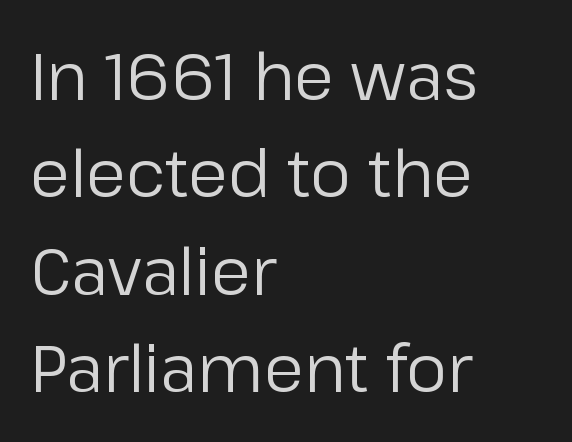
Underlining? Definitely not there. Alignment: flush left. A typesetter would mark this as roman, not italic. Weight: regular or lighter. The rendering keeps characters at their native spacing.
